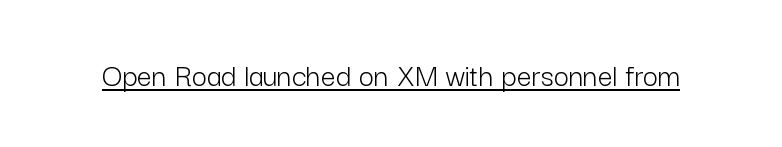
Q: Is the text bold? A: No.
Q: Is the text italic (slanted)? A: No, it is upright.
Q: Is the typeface a serif or a sans-serif typeface? A: Sans-serif.
Q: Is the text underlined? A: Yes.
Q: Is the spacing between letters normal or unusually wide? A: Normal.
Q: Width (condensed, normal, or wide)? A: Normal.
Q: Stroke contrast? A: Low.
Q: x-height? A: Medium.
Q: Monospaced? A: No.
